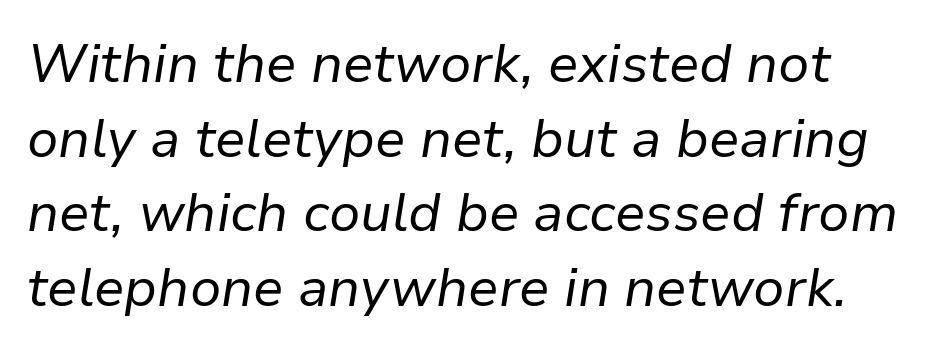
Leading: standard. In terms of posture, this sample is oblique. A quiet, ordinary-to-light weight characterises the typeface. Alignment: flush left. Type without underlining.
